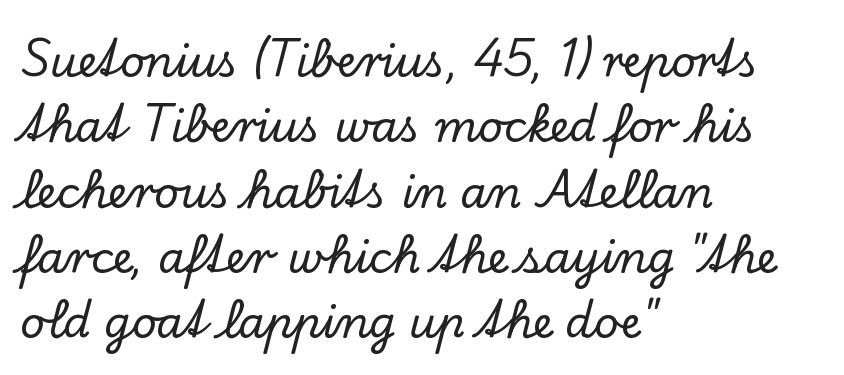
Q: Is the text italic (slanted)? A: Yes.
Q: Is the typeface a serif or a sans-serif typeface? A: Serif.
Q: Is the text underlined? A: No.
Q: How is the paragraph aligned? A: Left-aligned.
Q: Is the spacing between letters normal or unusually wide? A: Normal.
Q: Is the spacing between lines tight, normal or loose? A: Normal.
Q: Width (condensed, normal, or wide)? A: Normal.
Q: Stroke contrast? A: Low.
Q: x-height? A: Small.
Q: Monospaced? A: No.
